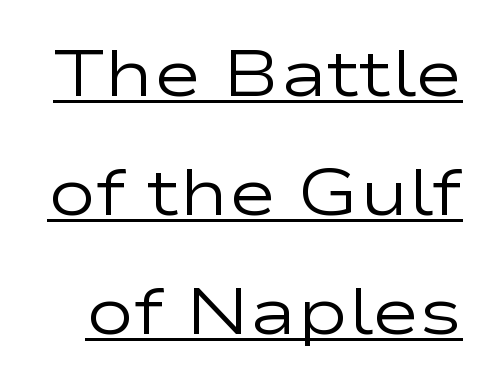
These lines are composed in type without serifs. Vertical strokes here are truly vertical. The passage shown has conventional tracking throughout. A continuous stroke trails under the words, as in a hyperlink. This sample has the flowing, uneven cadence of proportional lettering.
